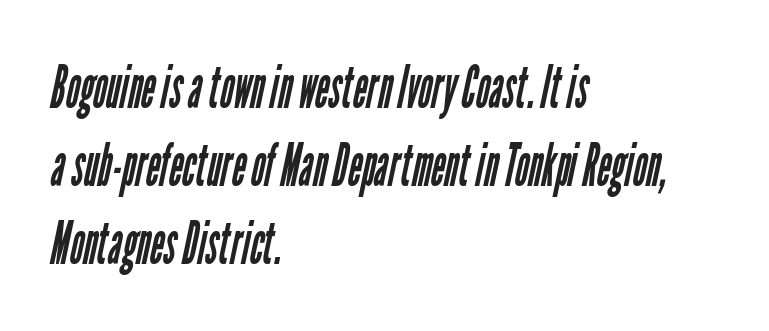
{"serif": "no", "bold": "no", "weight": "regular", "width": "condensed", "stroke_contrast": "low", "x_height": "medium", "monospaced": "no", "underline": "no", "align": "left", "line_spacing": "normal", "line_spacing_ratio": 1.32, "letter_spacing": "normal", "letter_spacing_em": 0.0, "glyph_px": 59}
